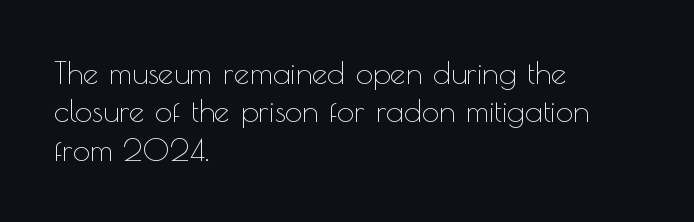
{"serif": "no", "italic": "no", "bold": "no", "weight": "thin", "width": "normal", "x_height": "small", "monospaced": "no", "underline": "no", "align": "left", "line_spacing_ratio": 1.24, "letter_spacing": "normal", "letter_spacing_em": 0.0, "glyph_px": 31}
